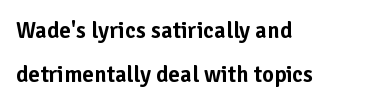
Each line starts at the same left margin while the right side varies. Beneath every word, the page is bare. Is the letter spacing exaggerated? No — it looks like the ordinary default. No italicization has been applied; the sample stays upright. Is there much room between lines? Yes — plenty of vertical air separates them.
